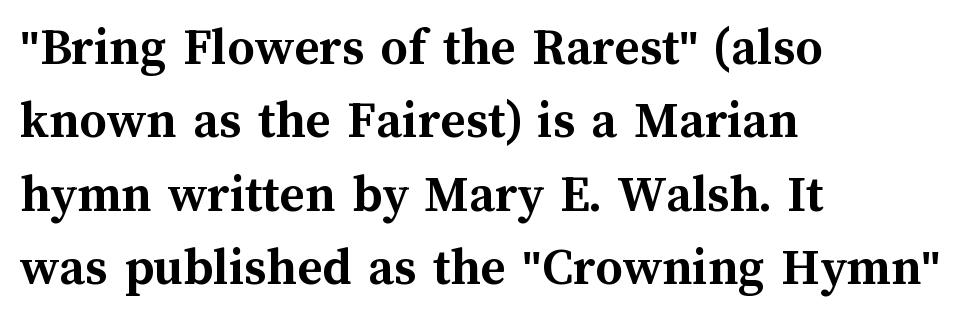
Q: Is the text bold? A: Yes.
Q: Is the text italic (slanted)? A: No, it is upright.
Q: Is the text underlined? A: No.
Q: How is the paragraph aligned? A: Left-aligned.
Q: Is the spacing between letters normal or unusually wide? A: Normal.
Q: Is the spacing between lines tight, normal or loose? A: Normal.
Q: Width (condensed, normal, or wide)? A: Normal.
Q: Stroke contrast? A: Medium.
Q: x-height? A: Medium.
Q: Monospaced? A: No.
